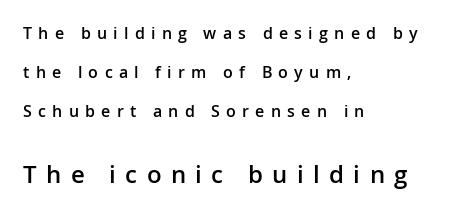
The image shows 24 px text type, upright; set left-aligned, loose line spacing (2.44x), unusually wide letter spacing (+0.39 em), not underlined; the second (bottom) block is 1.5x larger.
